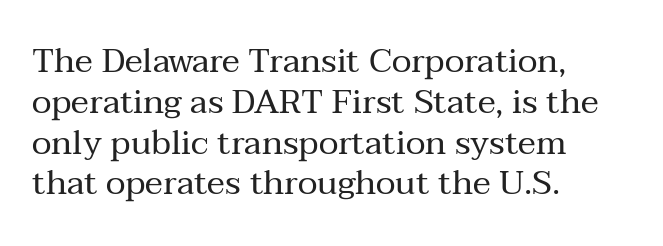
Words float on clear page, feet unadorned. Tracking value appears to be zero — textbook default spacing. A student would call this left alignment; a typographer would say flush left, rag right. Note: serifs present on the glyphs. The face used here is proportionally spaced, like ordinary book or web type.
